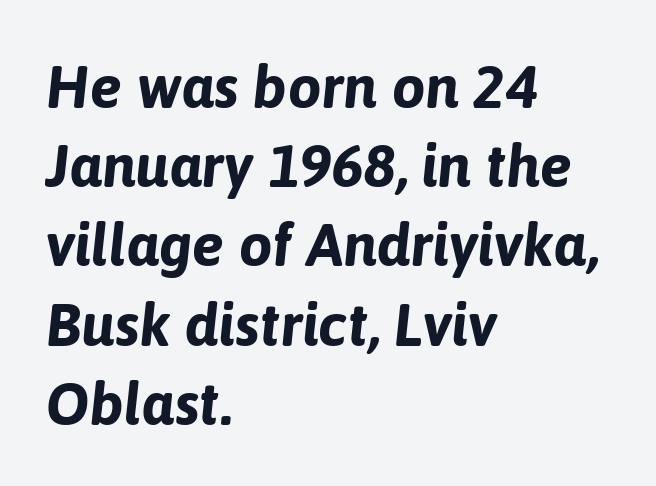
The image shows 60 px bold type, italic (leaning right); set left-aligned, normal line spacing (1.32x), normal letter spacing, not underlined; low stroke contrast and a medium x-height.
